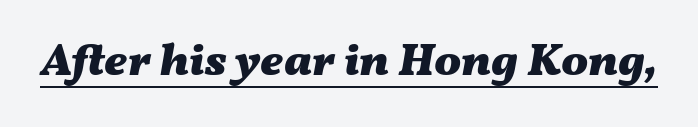
The image shows 45 px heavy, wide type, italic (leaning right); set normal letter spacing, underlined; medium stroke contrast and a medium x-height.
